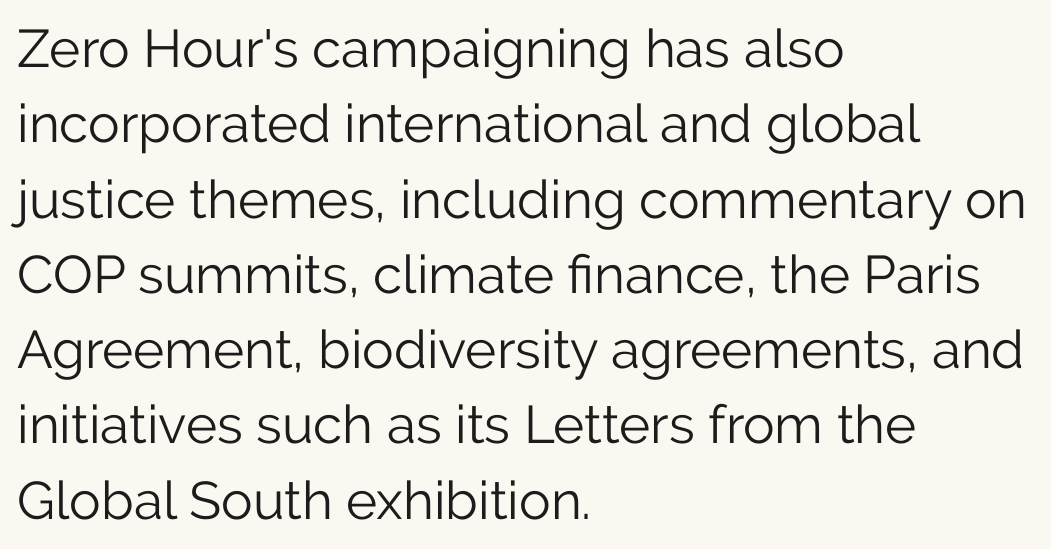
The image shows 53 px light sans-serif type, upright; set left-aligned, normal line spacing (1.42x), normal letter spacing, not underlined; low stroke contrast and a medium x-height.
